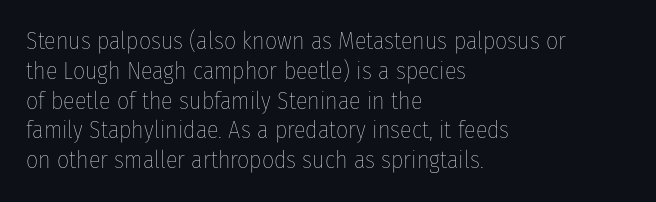
Q: Is the text bold? A: No.
Q: Is the text italic (slanted)? A: No, it is upright.
Q: Is the text underlined? A: No.
Q: How is the paragraph aligned? A: Left-aligned.
Q: Is the spacing between letters normal or unusually wide? A: Normal.
